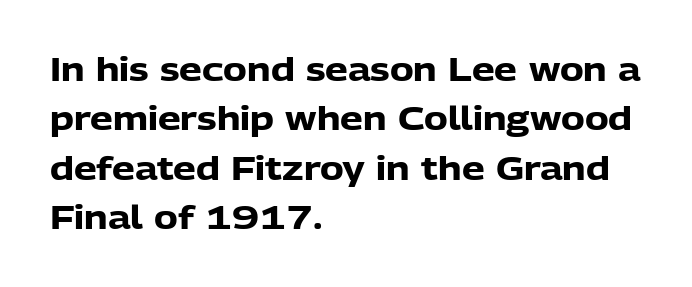
Q: Is the text bold? A: Yes.
Q: Is the text italic (slanted)? A: No, it is upright.
Q: Is the typeface a serif or a sans-serif typeface? A: Sans-serif.
Q: Is the text underlined? A: No.
Q: How is the paragraph aligned? A: Left-aligned.
Q: Is the spacing between letters normal or unusually wide? A: Normal.
Q: Is the spacing between lines tight, normal or loose? A: Normal.
Q: Width (condensed, normal, or wide)? A: Normal.
Q: Stroke contrast? A: Low.
Q: x-height? A: Medium.
Q: Monospaced? A: No.
